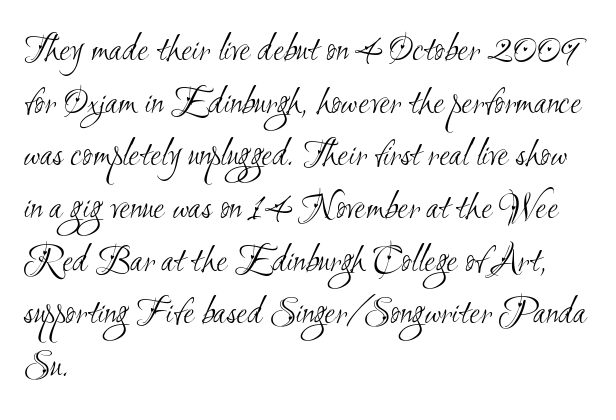
Observe the absence of serifs on each vertical stroke in this sample. Underline: absent. Think standard paragraph weight, or any step lighter than that. Horizontal alignment here is leftward, the default for most running prose. Looks like regular typesetting: each glyph gets only the width it needs.
